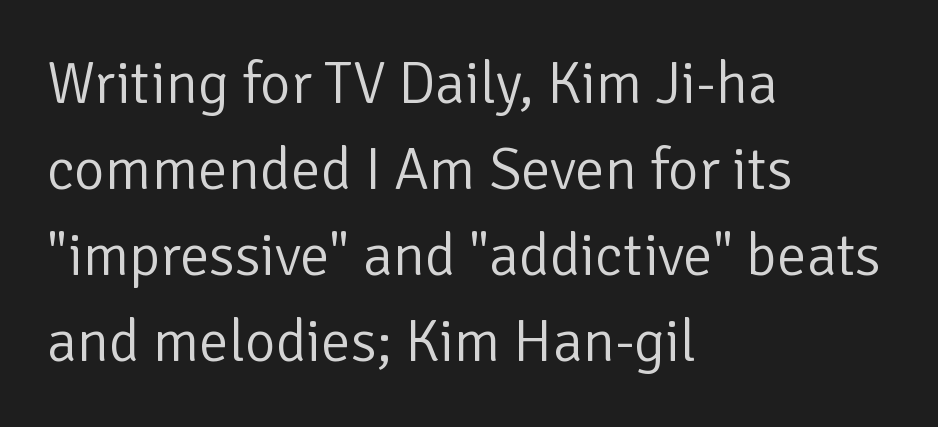
{"serif": "no", "italic": "no", "bold": "no", "weight": "light", "width": "normal", "stroke_contrast": "low", "x_height": "medium", "monospaced": "no", "underline": "no", "align": "left", "line_spacing": "normal", "line_spacing_ratio": 1.46, "letter_spacing": "normal", "letter_spacing_em": 0.0, "glyph_px": 59}
